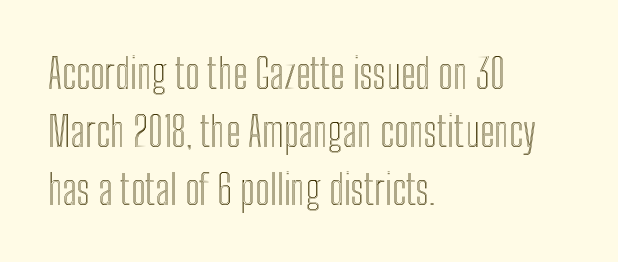
{"italic": "no", "width": "condensed", "x_height": "medium", "monospaced": "no", "underline": "no", "align": "left", "line_spacing": "normal", "line_spacing_ratio": 1.41, "letter_spacing": "normal", "letter_spacing_em": 0.0, "glyph_px": 41}
